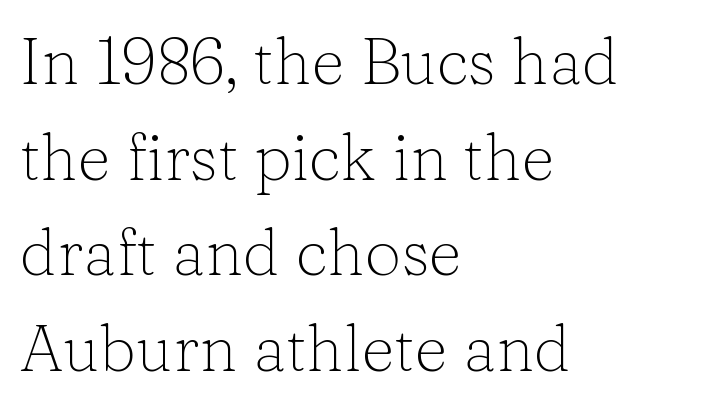
Q: Is the text bold? A: No.
Q: Is the text italic (slanted)? A: No, it is upright.
Q: Is the typeface a serif or a sans-serif typeface? A: Serif.
Q: Is the text underlined? A: No.
Q: How is the paragraph aligned? A: Left-aligned.
Q: Is the spacing between letters normal or unusually wide? A: Normal.
Q: Is the spacing between lines tight, normal or loose? A: Normal.
Q: Width (condensed, normal, or wide)? A: Normal.
Q: Stroke contrast? A: Low.
Q: x-height? A: Medium.
Q: Monospaced? A: No.
